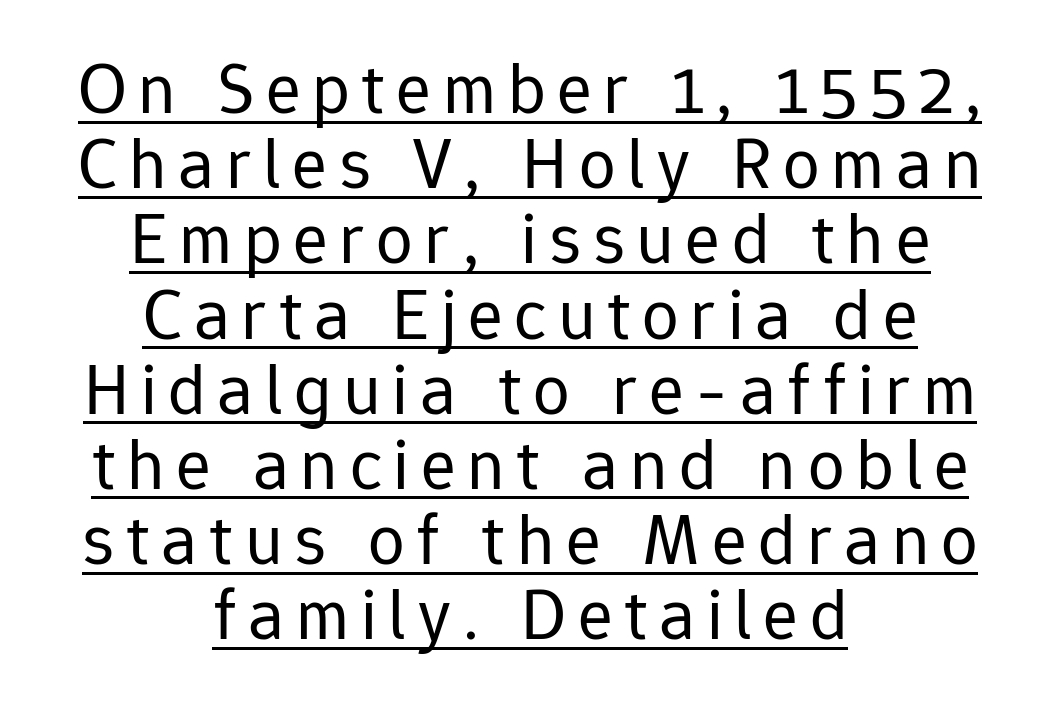
Q: Is the text bold? A: No.
Q: Is the text italic (slanted)? A: No, it is upright.
Q: Is the typeface a serif or a sans-serif typeface? A: Sans-serif.
Q: Is the text underlined? A: Yes.
Q: How is the paragraph aligned? A: Centered.
Q: Is the spacing between lines tight, normal or loose? A: Tight.
Q: Width (condensed, normal, or wide)? A: Normal.
Q: Stroke contrast? A: Low.
Q: x-height? A: Medium.
Q: Monospaced? A: No.
